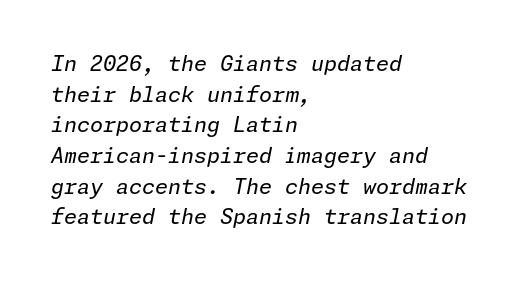
{"italic": "yes", "lean": "right", "slant_degrees": 11, "bold": "no", "underline": "no", "align": "left", "line_spacing": "normal", "line_spacing_ratio": 1.46, "letter_spacing": "normal", "letter_spacing_em": 0.0, "glyph_px": 21}
